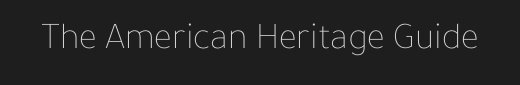
Q: Is the text bold? A: No.
Q: Is the text italic (slanted)? A: No, it is upright.
Q: Is the text underlined? A: No.
Q: Is the spacing between letters normal or unusually wide? A: Normal.
Q: Width (condensed, normal, or wide)? A: Normal.
Q: Stroke contrast? A: Low.
Q: x-height? A: Medium.
Q: Monospaced? A: No.
